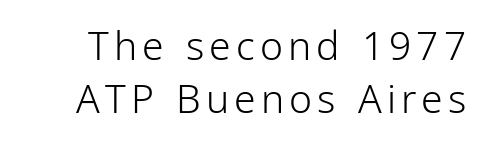
{"serif": "no", "italic": "no", "bold": "no", "weight": "light", "width": "condensed", "stroke_contrast": "low", "x_height": "medium", "monospaced": "no", "underline": "no", "line_spacing": "normal", "line_spacing_ratio": 1.36, "glyph_px": 39}
